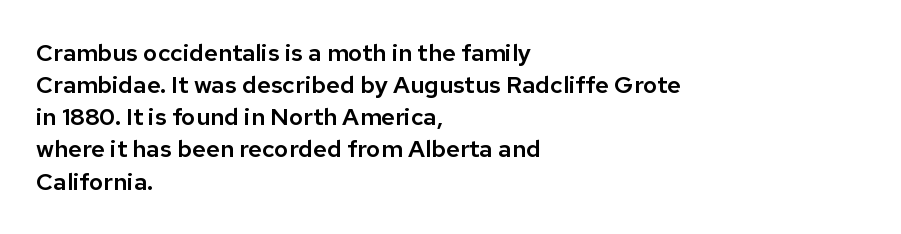
{"italic": "no", "underline": "no", "align": "left", "line_spacing": "normal", "line_spacing_ratio": 1.34, "letter_spacing": "normal", "letter_spacing_em": 0.0, "glyph_px": 24}
